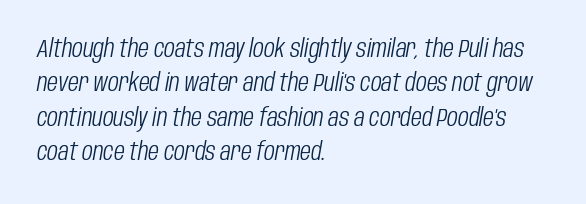
The image shows 25 px text type, italic (leaning right); set left-aligned, normal line spacing (1.38x), normal letter spacing, not underlined.
